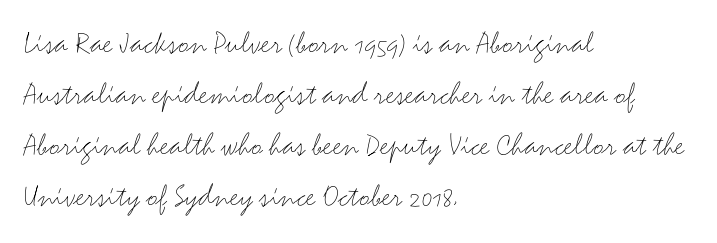
The image shows 33 px light, wide sans-serif type; set left-aligned, normal line spacing (1.55x), normal letter spacing, not underlined; medium stroke contrast and a small x-height.
